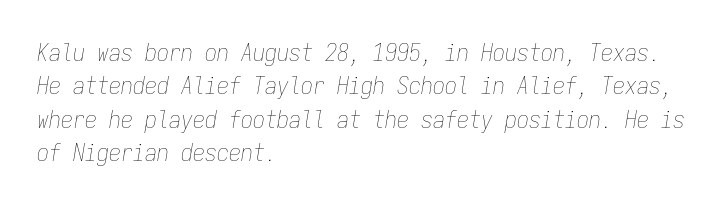
The image shows 24 px text type, italic (leaning right); set left-aligned, normal line spacing (1.39x), normal letter spacing, not underlined.
